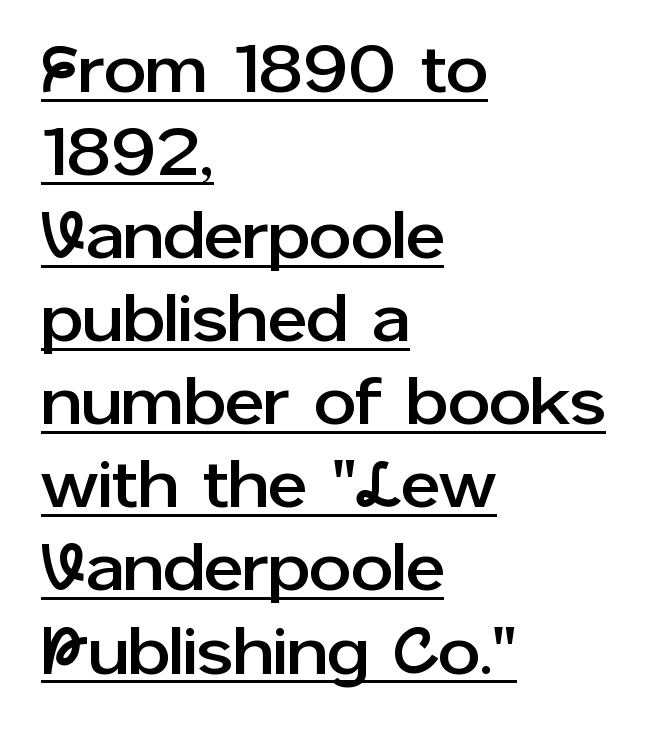
The image shows 67 px sans-serif type, upright; set left-aligned, line spacing 1.24x, normal letter spacing, underlined; low stroke contrast and a medium x-height.
